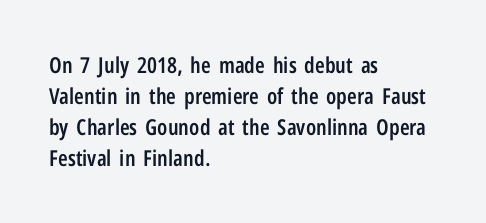
{"italic": "no", "bold": "semi", "underline": "no", "align": "left", "line_spacing": "normal", "line_spacing_ratio": 1.41, "letter_spacing": "normal", "letter_spacing_em": 0.0, "glyph_px": 22}
